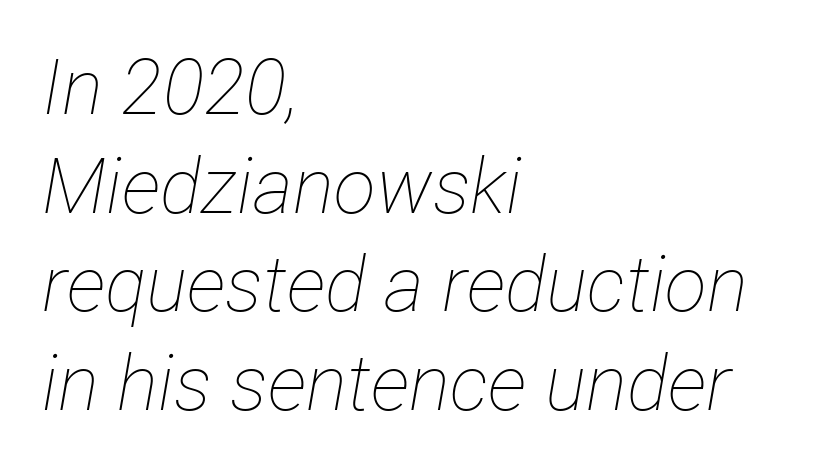
The letters advance in unequal steps, a hallmark of proportional type. No extra tracking has been applied to these lines. Which margin do the lines hug? The left one — the right edge is uneven. Would a proofreader flag this as italicized? Yes. Nothing heavy about these letters — not bold at all. The baseline area is clear.
